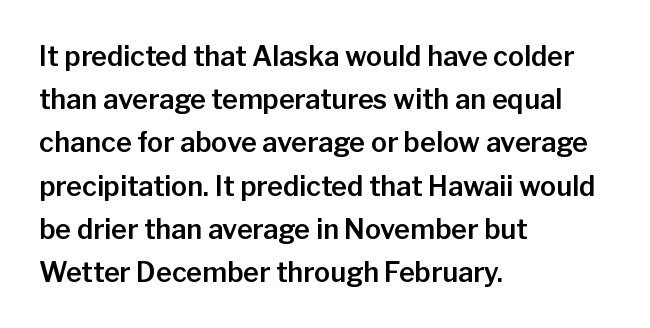
{"italic": "no", "underline": "no", "align": "left", "line_spacing": "normal", "line_spacing_ratio": 1.6, "letter_spacing": "normal", "letter_spacing_em": 0.0, "glyph_px": 27}
